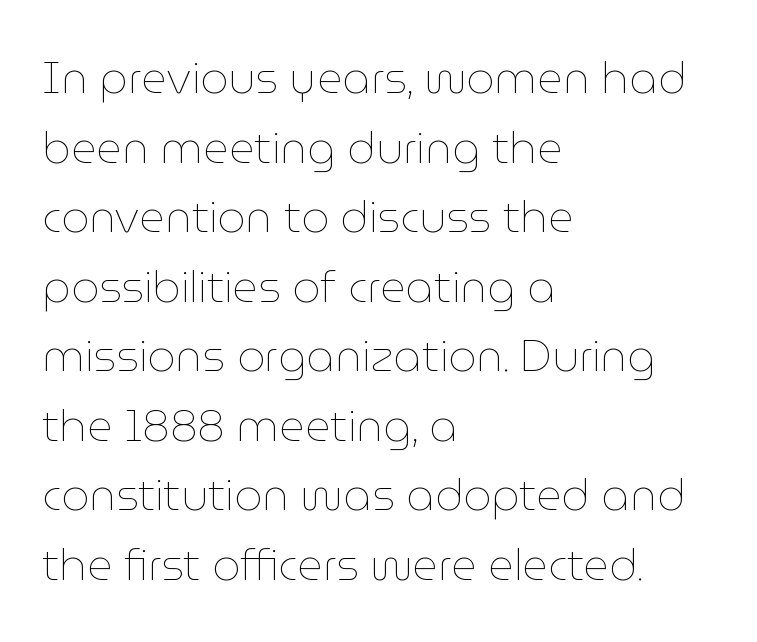
The image shows 44 px thin type, upright; set left-aligned, normal line spacing (1.58x), normal letter spacing, not underlined; low stroke contrast and a medium x-height.
